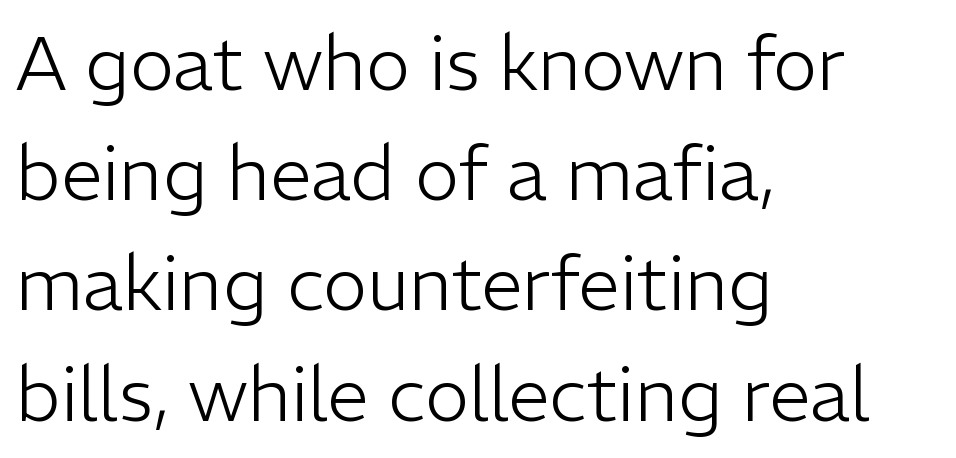
{"serif": "no", "italic": "no", "bold": "no", "weight": "light", "width": "normal", "stroke_contrast": "low", "x_height": "medium", "monospaced": "no", "underline": "no", "align": "left", "line_spacing": "normal", "line_spacing_ratio": 1.47, "letter_spacing": "normal", "letter_spacing_em": 0.0, "glyph_px": 75}
